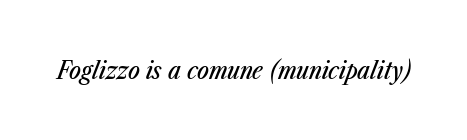
The image shows 25 px text type, italic (leaning right); set normal letter spacing, not underlined.
